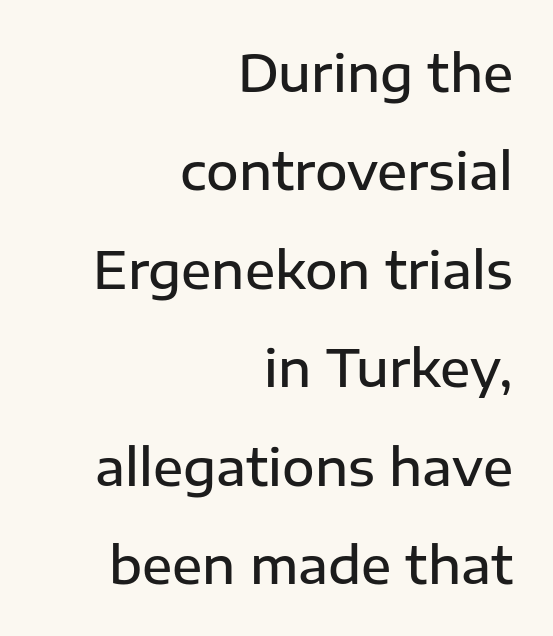
{"serif": "no", "italic": "no", "bold": "semi", "weight": "semibold", "width": "normal", "stroke_contrast": "low", "x_height": "medium", "monospaced": "no", "underline": "no", "align": "right", "line_spacing": "loose", "line_spacing_ratio": 1.97, "letter_spacing": "normal", "letter_spacing_em": 0.0, "glyph_px": 50}
